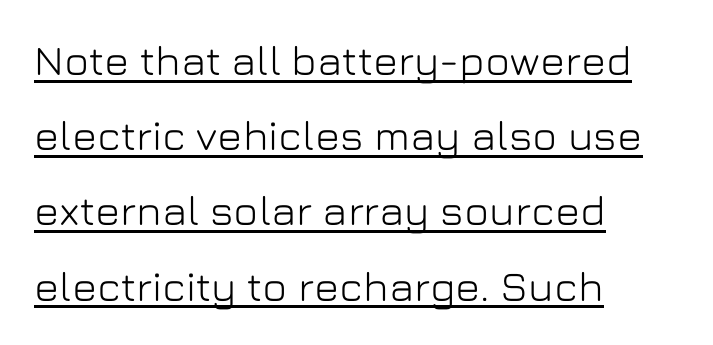
What kind of face is this? One without serifs — a sans. This rendering leaves character spacing at its baseline value. A baseline rule has been typeset under these characters. Caption: multi-line text, flush left, ragged right.
